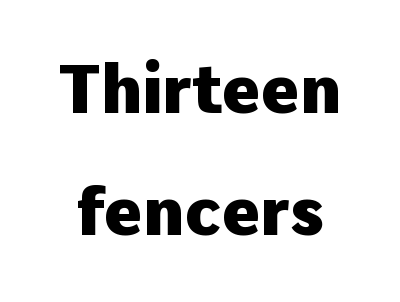
It's the straight-up-and-down kind of type. The zone under the glyphs is completely vacant. The glyphs in this specimen are sans serif. How are the letters spaced? Ordinarily, with no added tracking. What weight is shown? A full bold with thick strokes.
